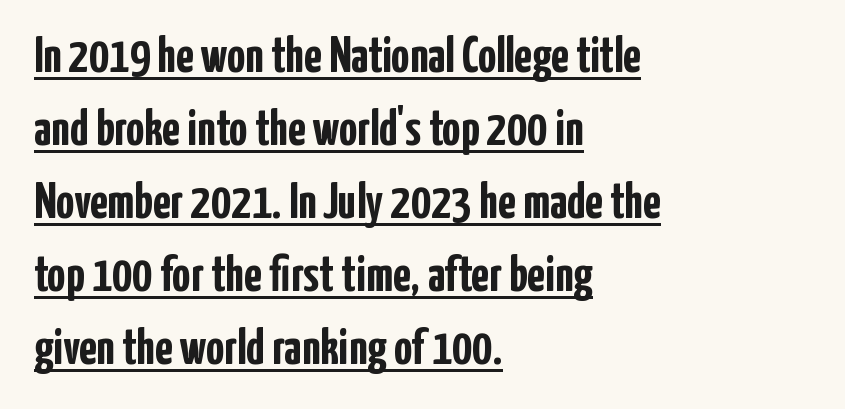
The image shows 51 px semibold, condensed sans-serif type, upright; set left-aligned, normal line spacing (1.43x), normal letter spacing, underlined; low stroke contrast and a medium x-height.
